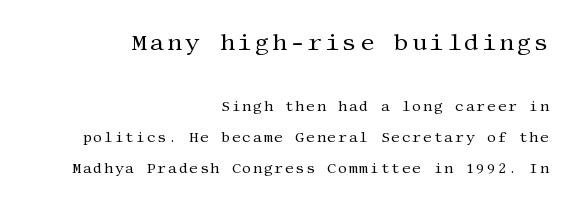
{"italic": "no", "bold": "no", "underline": "no", "align": "right", "line_spacing": "loose", "line_spacing_ratio": 2.2, "larger_block": "first", "size_ratio": 1.64, "glyph_px": 23}
